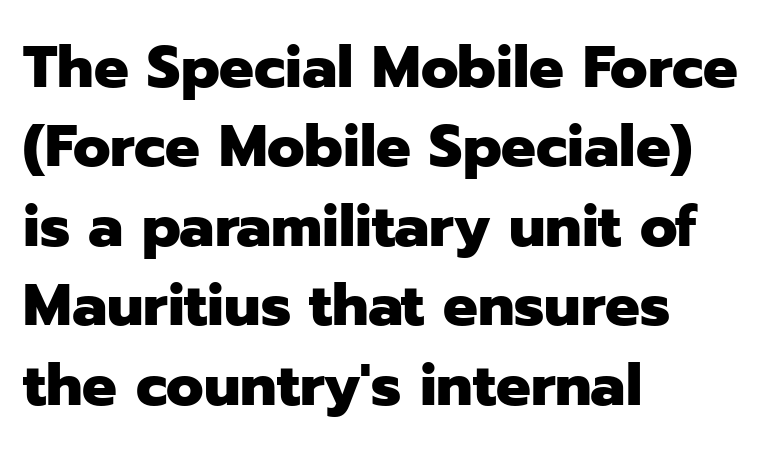
Q: Is the text bold? A: Yes.
Q: Is the text italic (slanted)? A: No, it is upright.
Q: Is the typeface a serif or a sans-serif typeface? A: Sans-serif.
Q: Is the text underlined? A: No.
Q: How is the paragraph aligned? A: Left-aligned.
Q: Is the spacing between letters normal or unusually wide? A: Normal.
Q: Is the spacing between lines tight, normal or loose? A: Normal.
Q: Width (condensed, normal, or wide)? A: Normal.
Q: Stroke contrast? A: Low.
Q: x-height? A: Medium.
Q: Monospaced? A: No.
